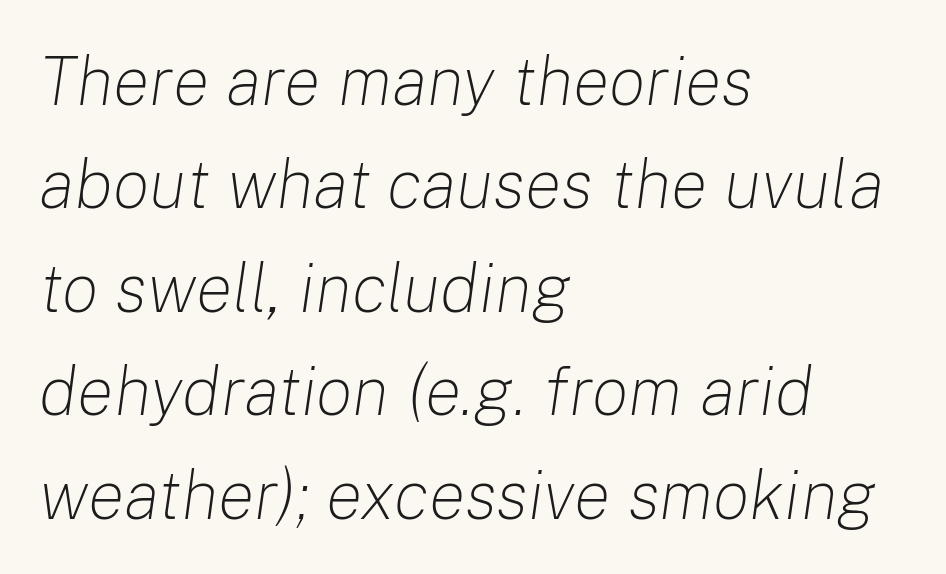
Think of a printed novel: that variable character pitch is what you see here. Where is the straight margin? On the left. Between one letter and the next there's only the usual sliver of space. The font is comparable to plain body text, perhaps lighter. Anything drawn beneath the words? Only blank space.
